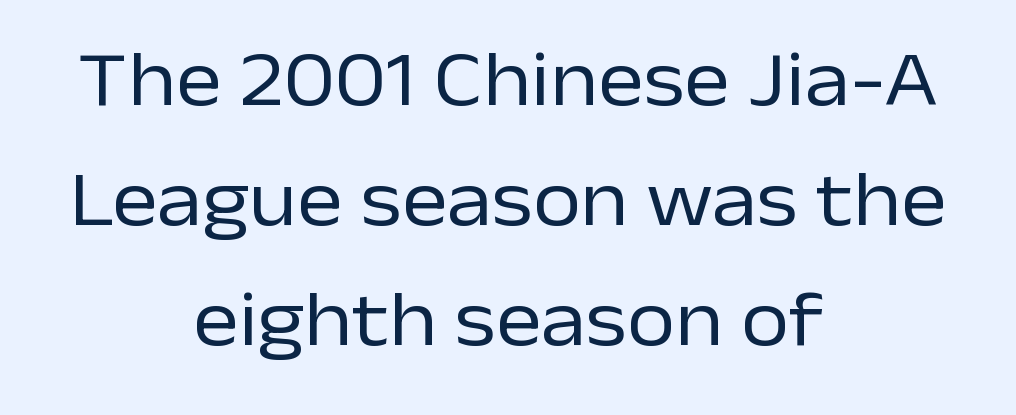
The image shows 78 px regular-weight sans-serif type, upright; set centered, normal line spacing (1.54x), normal letter spacing, not underlined; low stroke contrast and a medium x-height.
